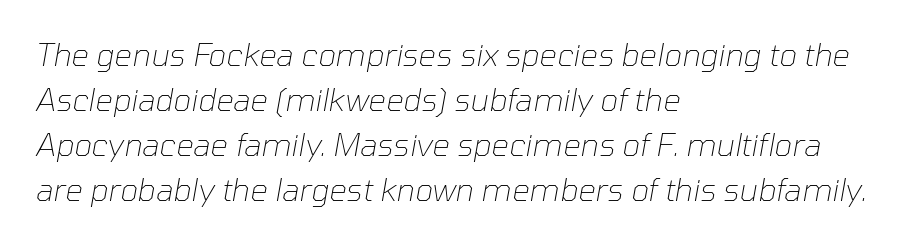
The image shows 31 px thin type, italic (leaning right); set left-aligned, normal line spacing (1.45x), normal letter spacing, not underlined; low stroke contrast and a medium x-height.
